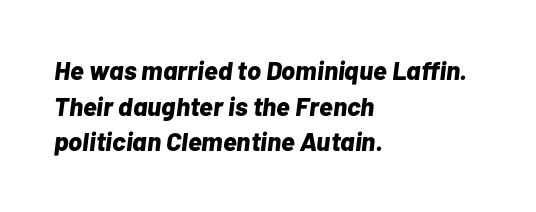
The image shows 26 px bold type, italic (leaning right); set left-aligned, normal line spacing (1.37x), normal letter spacing, not underlined.
